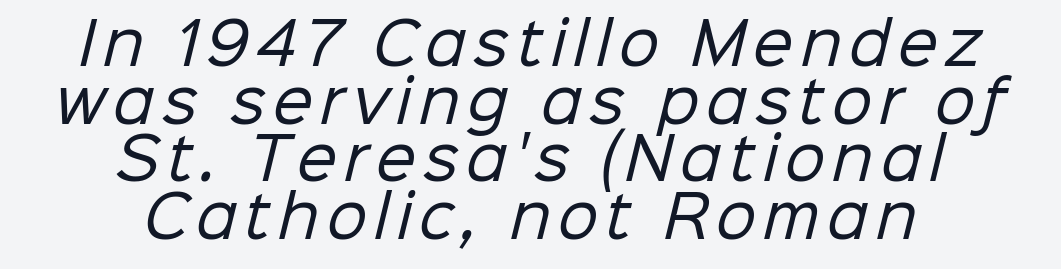
Each letter keeps its own natural width here, so spacing adapts to shape. Very little white space separates one row of letters from the next. The setting favours the middle, as headings and verse often do. The strokes carry an ordinary text weight at most.
